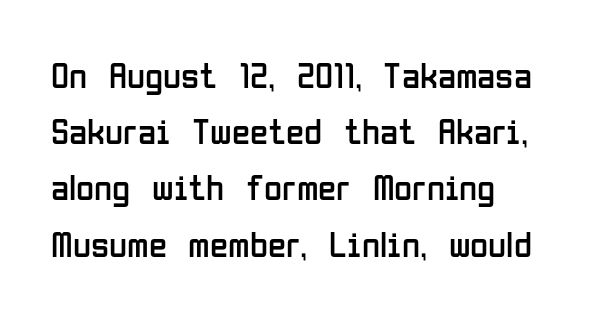
The image shows 37 px regular-weight, condensed sans-serif type, upright; set left-aligned, normal line spacing (1.52x), normal letter spacing, not underlined; low stroke contrast and a medium x-height.
